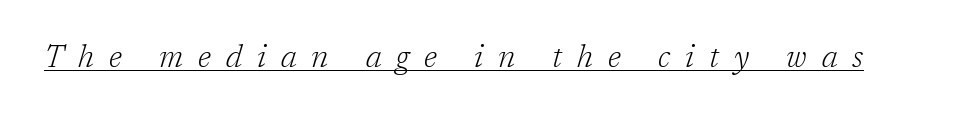
A serif font was chosen for this passage. Characters are canted at an angle relative to the baseline's perpendicular. This sample carries an underscore along the baseline area. Weight: not bold — regular or lighter. The tracking reads as deliberately expanded to a designer's eye.
